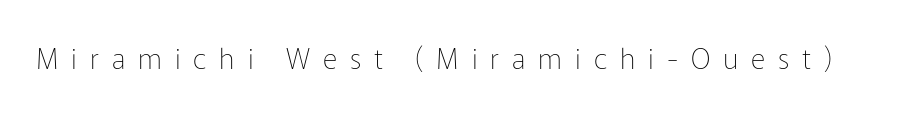
Q: Is the text bold? A: No.
Q: Is the text italic (slanted)? A: No, it is upright.
Q: Is the typeface a serif or a sans-serif typeface? A: Sans-serif.
Q: Is the text underlined? A: No.
Q: Is the spacing between letters normal or unusually wide? A: Unusually wide.
Q: Width (condensed, normal, or wide)? A: Normal.
Q: Stroke contrast? A: Low.
Q: x-height? A: Medium.
Q: Monospaced? A: No.
